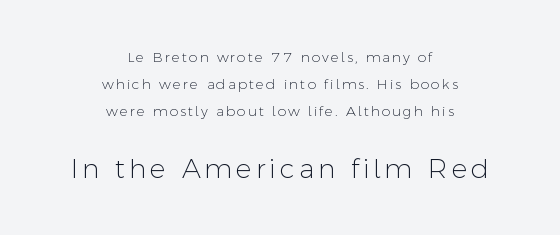
{"italic": "no", "bold": "no", "underline": "no", "align": "center", "line_spacing": "loose", "line_spacing_ratio": 1.92, "larger_block": "second", "size_ratio": 1.93, "glyph_px": 27}
